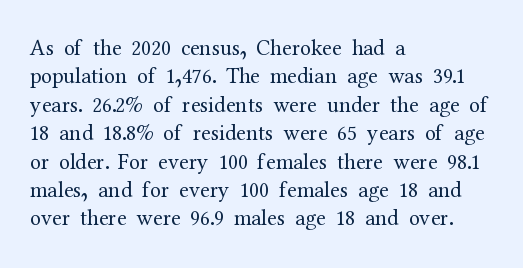
{"italic": "no", "bold": "no", "underline": "no", "align": "left", "line_spacing": "normal", "line_spacing_ratio": 1.29, "letter_spacing": "normal", "letter_spacing_em": 0.0, "glyph_px": 22}
